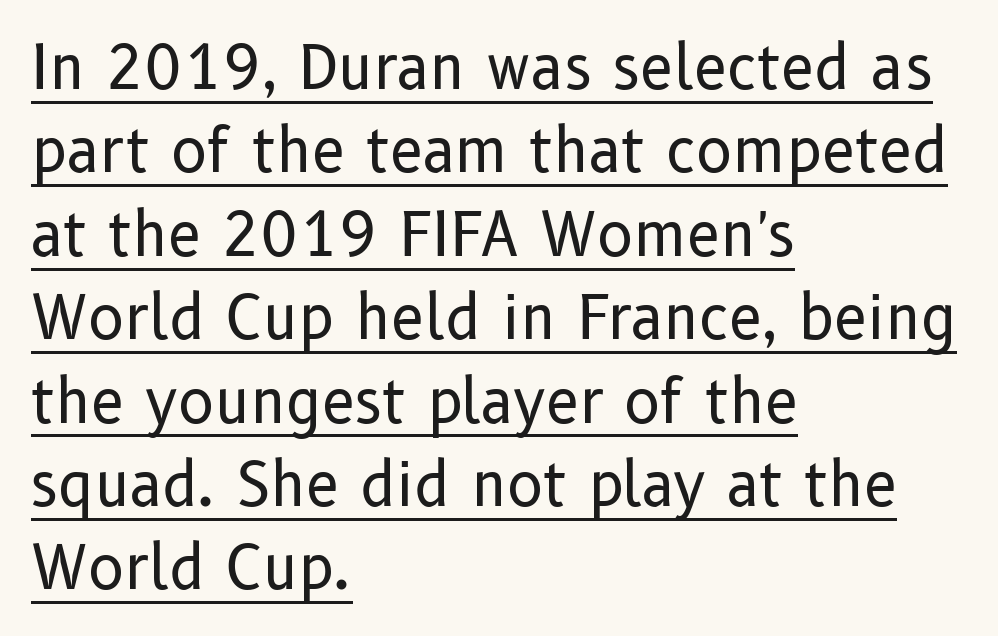
Q: Is the text bold? A: No.
Q: Is the text italic (slanted)? A: No, it is upright.
Q: Is the typeface a serif or a sans-serif typeface? A: Sans-serif.
Q: Is the text underlined? A: Yes.
Q: How is the paragraph aligned? A: Left-aligned.
Q: Is the spacing between letters normal or unusually wide? A: Normal.
Q: Is the spacing between lines tight, normal or loose? A: Normal.
Q: Width (condensed, normal, or wide)? A: Normal.
Q: Stroke contrast? A: Low.
Q: x-height? A: Medium.
Q: Monospaced? A: No.
